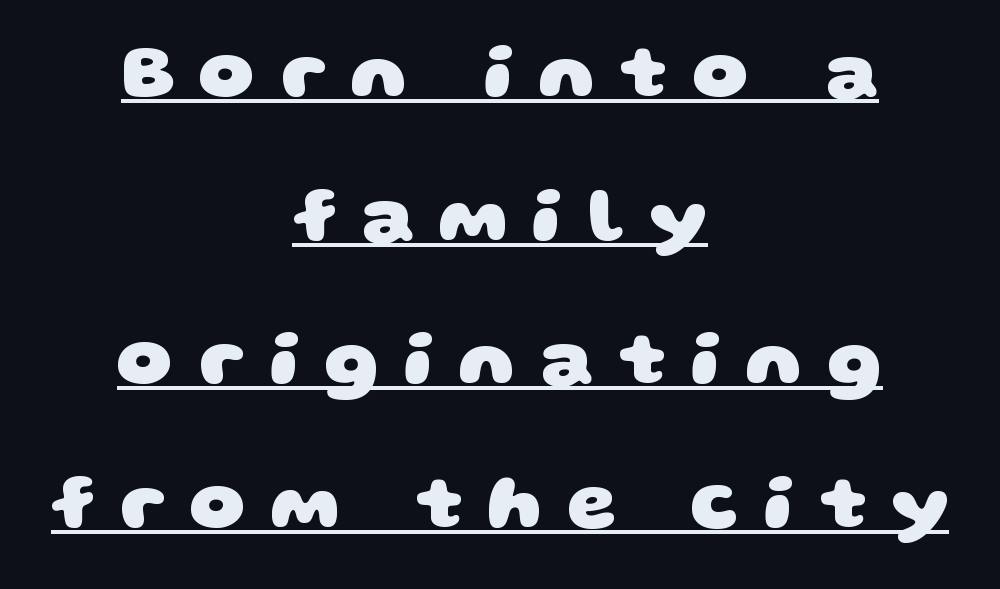
Q: Is the text bold? A: Yes.
Q: Is the typeface a serif or a sans-serif typeface? A: Sans-serif.
Q: Is the text underlined? A: Yes.
Q: How is the paragraph aligned? A: Centered.
Q: Is the spacing between letters normal or unusually wide? A: Unusually wide.
Q: Width (condensed, normal, or wide)? A: Wide.
Q: Stroke contrast? A: Low.
Q: x-height? A: Large.
Q: Monospaced? A: No.
